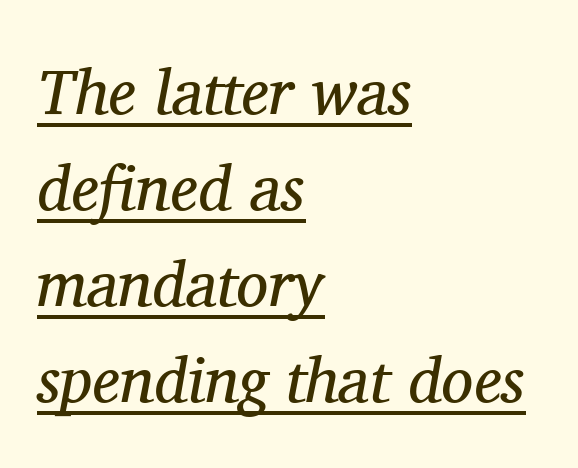
The image shows 64 px regular-weight serif type, italic (leaning right); set left-aligned, normal line spacing (1.5x), normal letter spacing, underlined; medium stroke contrast and a medium x-height.
